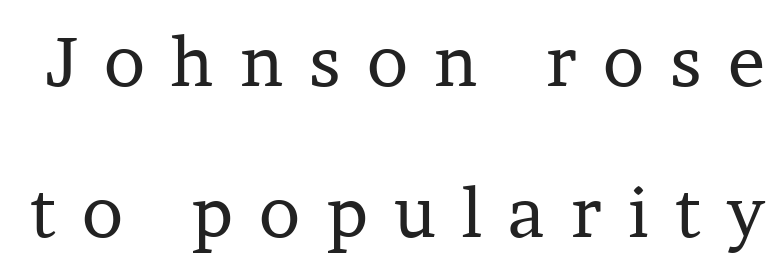
Loose tracking; the words dissolve into strings of separated letters. Successive baselines arrive slowly, with a big drop between each. If you drew a line through each stem, it would be perfectly vertical. Ink coverage per letter is moderate at most. Think of a printed novel: that variable character pitch is what you see here. Observe the serifs anchoring each vertical stroke in this sample.
